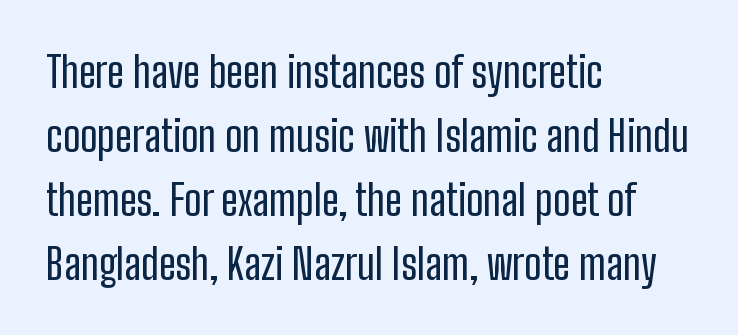
The passage shown stacks its lines at a standard gap. Note: no serifs on the glyphs. The zone under the glyphs is completely vacant. Does the lettering tilt? It doesn't — this is upright. Do the characters align in a grid? No, the font is proportional. This rendering leaves character spacing at its baseline value.
